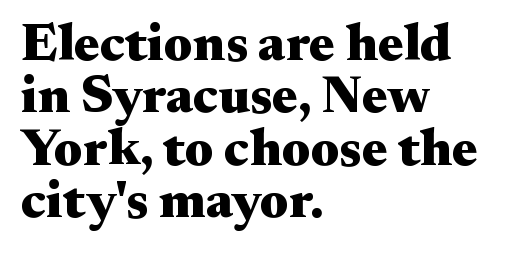
The passage shown stacks its lines with hardly any gap. Is the letter spacing exaggerated? No — it looks like the ordinary default. A classic flush-left, rag-right setting is used for this passage. Heavy-handed strokes throughout: this text is bold. These lines were composed using upright roman letters. Serif or sans? Serif — the stroke terminals have little feet.
